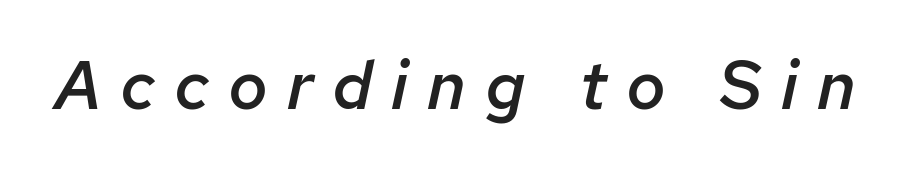
Q: Is the text bold? A: Semi-bold.
Q: Is the text italic (slanted)? A: Yes, it leans right by about 12 degrees.
Q: Is the text underlined? A: No.
Q: Is the spacing between letters normal or unusually wide? A: Unusually wide.
Q: Width (condensed, normal, or wide)? A: Normal.
Q: Stroke contrast? A: Low.
Q: x-height? A: Medium.
Q: Monospaced? A: No.
